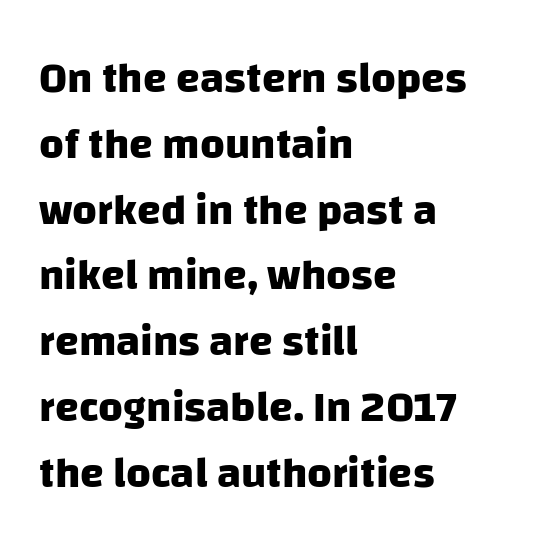
Q: Is the text bold? A: Yes.
Q: Is the typeface a serif or a sans-serif typeface? A: Sans-serif.
Q: Is the text underlined? A: No.
Q: How is the paragraph aligned? A: Left-aligned.
Q: Is the spacing between letters normal or unusually wide? A: Normal.
Q: Is the spacing between lines tight, normal or loose? A: Normal.
Q: Width (condensed, normal, or wide)? A: Normal.
Q: Stroke contrast? A: Low.
Q: x-height? A: Large.
Q: Monospaced? A: No.
